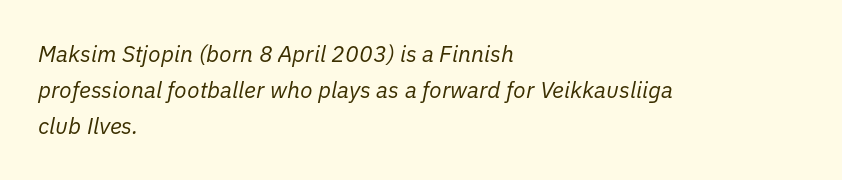
Students, note that the glyphs here touch the page at normal intervals. The gap between lines stays unmarked. The face used here has a pronounced slope to its letters. These lines sit exactly where default settings would place them. The weight tops out at a normal text grade.
